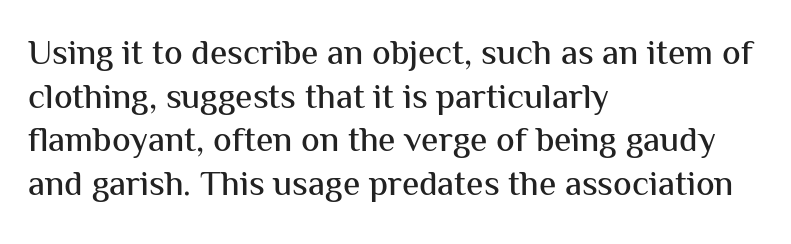
{"serif": "no", "italic": "no", "width": "normal", "stroke_contrast": "medium", "x_height": "medium", "monospaced": "no", "underline": "no", "align": "left", "line_spacing": "normal", "line_spacing_ratio": 1.25, "letter_spacing": "normal", "letter_spacing_em": 0.0, "glyph_px": 35}
